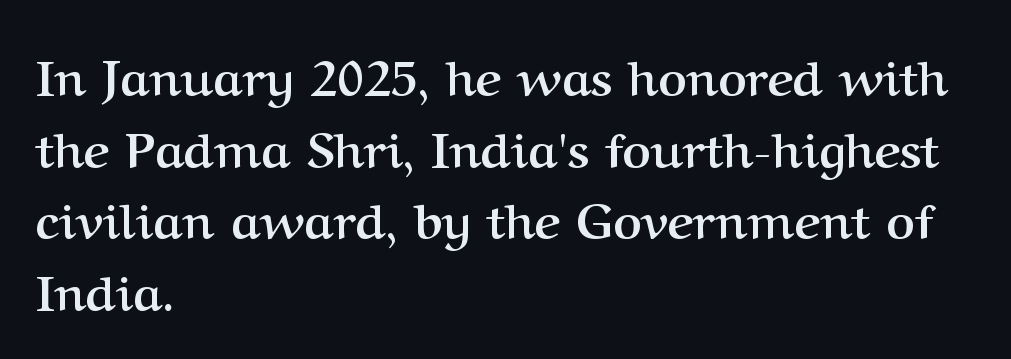
This block has exactly the height ordinary leading produces. The face used here is rendered with its standard letterfit. Upright lettering throughout. These lines are set flush left with a ragged right edge. Heavy-handed strokes throughout: this text is bold. Here the designer chose a conventional face with non-uniform glyph widths.
